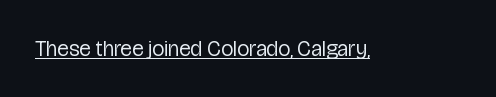
Does a line run under the words? Yes, clearly. Each word holds together tightly as a unit, with standard inter-letter gaps. When letters stand straight like this, we call the style roman or upright. Compared with a typical body face, this is equally light or lighter still.
